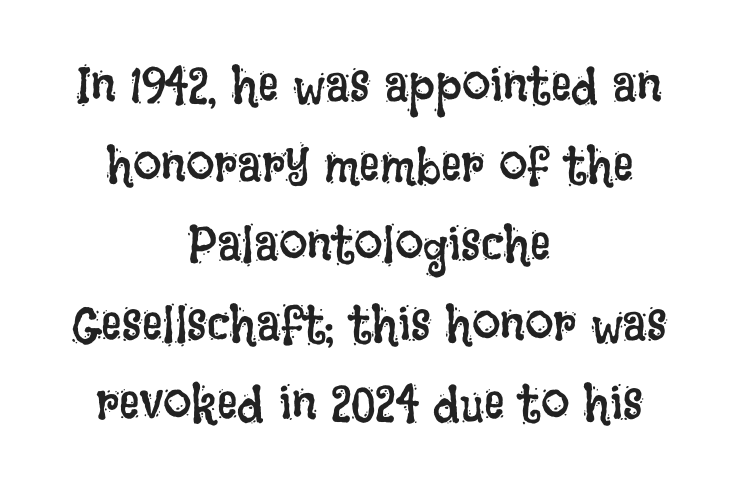
Does the lettering tilt? It doesn't — this is upright. No heavy texture on the line: the type isn't bold. The foot of each line stays bare and open. The rag falls on both sides of this text block equally.
